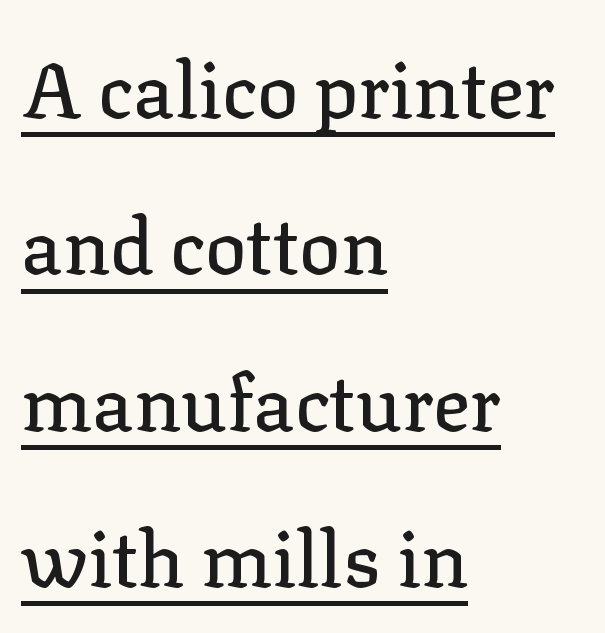
{"serif": "yes", "italic": "no", "width": "normal", "stroke_contrast": "low", "x_height": "medium", "monospaced": "no", "underline": "yes", "align": "left", "line_spacing": "loose", "line_spacing_ratio": 2.03, "letter_spacing": "normal", "letter_spacing_em": 0.0, "glyph_px": 77}
